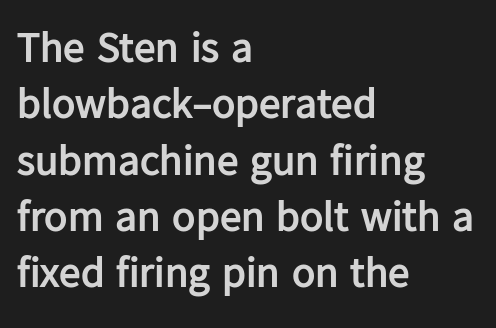
{"serif": "no", "italic": "no", "bold": "yes", "weight": "semibold", "width": "normal", "stroke_contrast": "low", "x_height": "medium", "monospaced": "no", "underline": "no", "align": "left", "line_spacing": "normal", "line_spacing_ratio": 1.31, "letter_spacing": "normal", "letter_spacing_em": 0.0, "glyph_px": 43}
